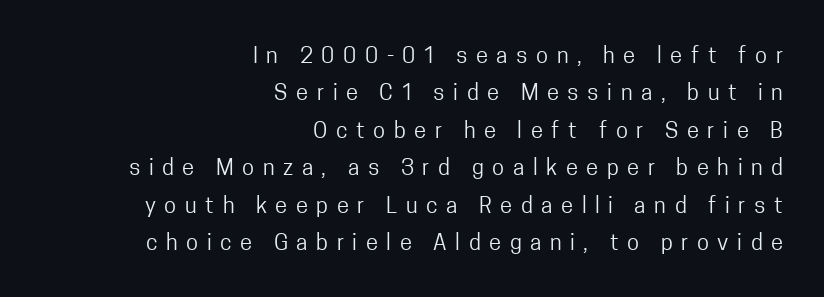
Substantial extra tracking has been applied to these lines. Does the lettering tilt? It doesn't — this is upright. Layout note: lines flush right. Think standard paragraph weight, or any step lighter than that. Rule under the text: the space is simply empty.
